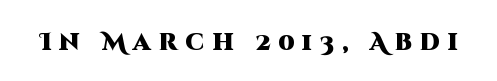
{"italic": "no", "bold": "yes", "underline": "no", "letter_spacing": "wide", "letter_spacing_em": 0.32, "glyph_px": 24}
